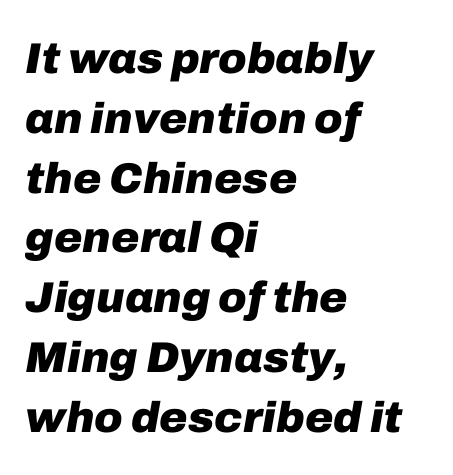
{"italic": "yes", "lean": "right", "slant_degrees": 10, "bold": "yes", "weight": "heavy", "width": "normal", "stroke_contrast": "low", "x_height": "medium", "monospaced": "no", "underline": "no", "align": "left", "line_spacing": "normal", "line_spacing_ratio": 1.39, "letter_spacing": "normal", "letter_spacing_em": 0.0, "glyph_px": 43}
